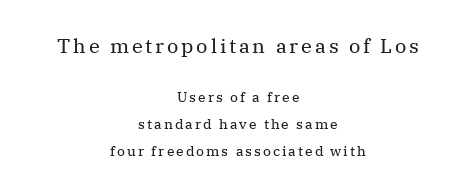
{"italic": "no", "bold": "no", "underline": "no", "align": "center", "line_spacing": "loose", "line_spacing_ratio": 1.94, "larger_block": "first", "size_ratio": 1.43, "glyph_px": 20}
